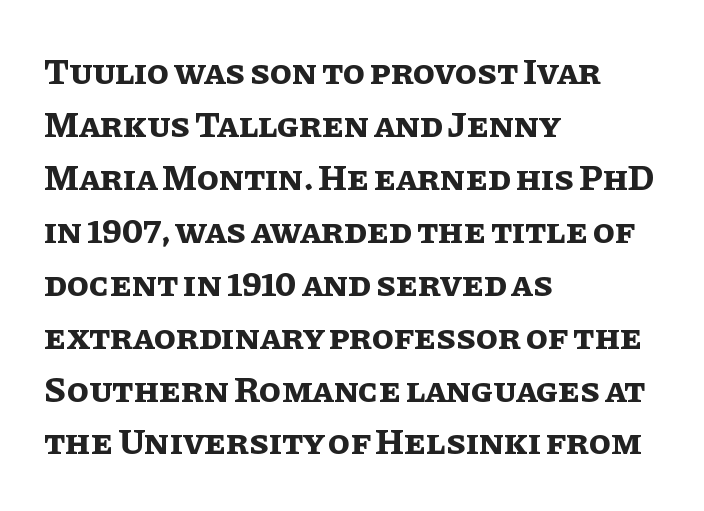
Q: Is the text bold? A: Yes.
Q: Is the text italic (slanted)? A: No, it is upright.
Q: Is the text underlined? A: No.
Q: How is the paragraph aligned? A: Left-aligned.
Q: Is the spacing between letters normal or unusually wide? A: Normal.
Q: Is the spacing between lines tight, normal or loose? A: Normal.
Q: Width (condensed, normal, or wide)? A: Normal.
Q: Stroke contrast? A: Low.
Q: x-height? A: Large.
Q: Monospaced? A: No.
